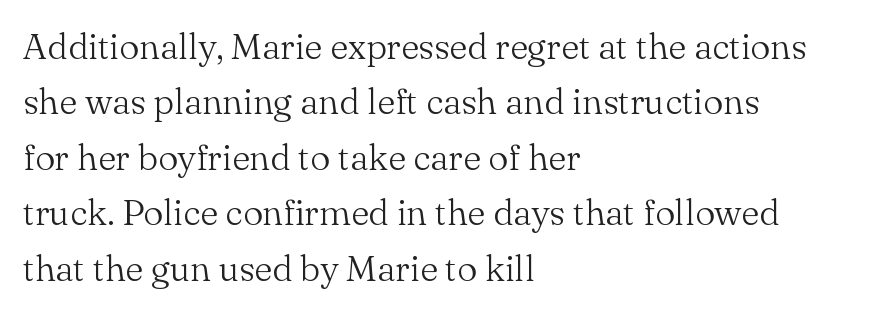
{"serif": "yes", "italic": "no", "bold": "no", "weight": "light", "width": "normal", "stroke_contrast": "medium", "x_height": "small", "monospaced": "no", "underline": "no", "align": "left", "line_spacing": "normal", "line_spacing_ratio": 1.54, "letter_spacing": "normal", "letter_spacing_em": 0.0, "glyph_px": 36}
